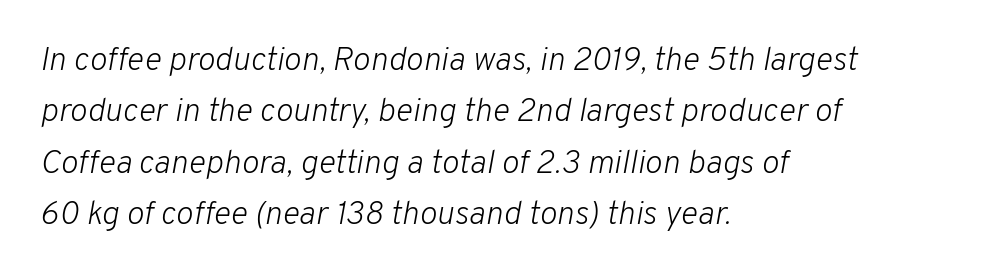
Between one letter and the next there's only the usual sliver of space. When letters slant like this, we call the style italic. Do the characters align in a grid? No, the font is proportional. Bare-footed words on every line. The passage shown is not bold in any degree.
